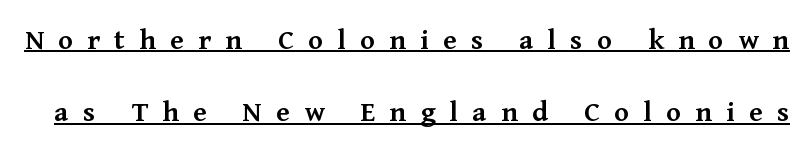
The letterforms stand isolated, each surrounded by extra space. Posture: vertical. Font category for this specimen: serif. A typesetter would call this leading open, well beyond the default.
